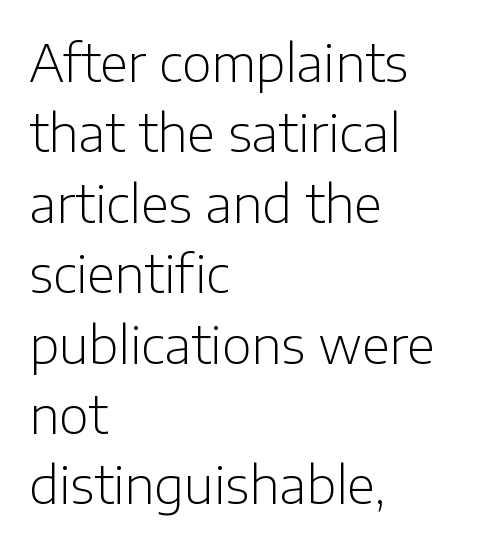
The image shows 51 px light sans-serif type, upright; set left-aligned, normal line spacing (1.38x), normal letter spacing, not underlined; low stroke contrast and a medium x-height.
